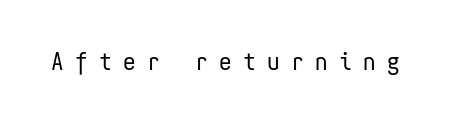
Style check: upright. Is the type heavy? It reads as light-to-regular instead. Words appear elongated and porous because spacing is wide. Has an underline been added? It has not.
